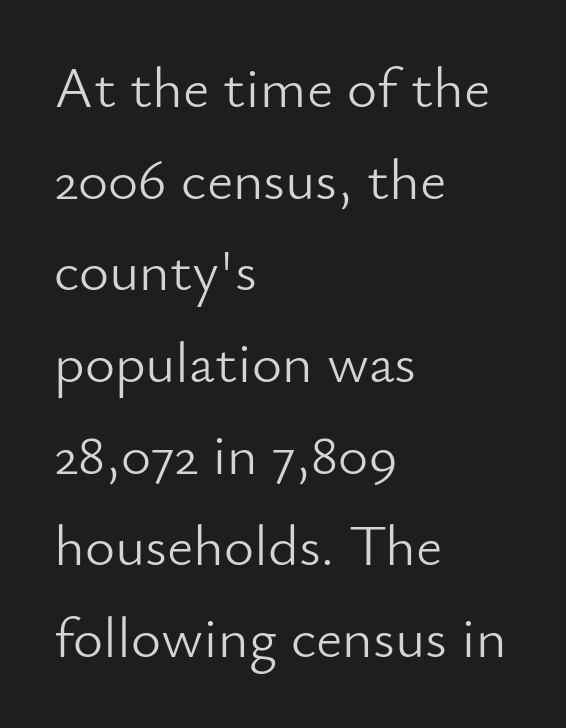
This is roman type, the default non-slanted kind. The letters sit at their default tracking, neither squeezed nor spread. Stem width sits at or under what a default text font uses. The block of text has a typical density, with ordinary space between rows.
